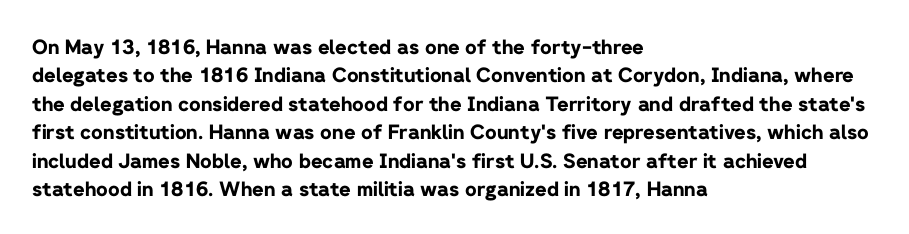
Q: Is the text bold? A: Yes.
Q: Is the text italic (slanted)? A: No, it is upright.
Q: Is the text underlined? A: No.
Q: How is the paragraph aligned? A: Left-aligned.
Q: Is the spacing between letters normal or unusually wide? A: Normal.
Q: Is the spacing between lines tight, normal or loose? A: Normal.
